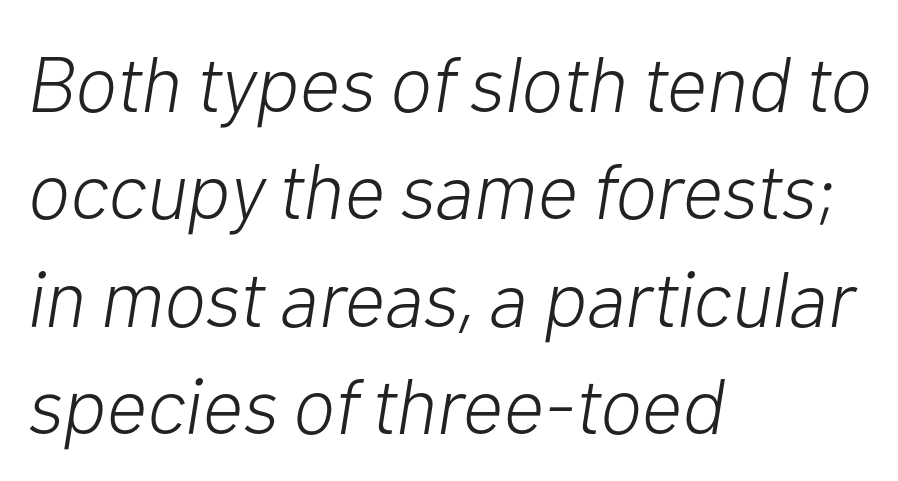
The image shows 79 px light type, italic (leaning right); set left-aligned, normal line spacing (1.36x), normal letter spacing, not underlined; low stroke contrast and a medium x-height.
